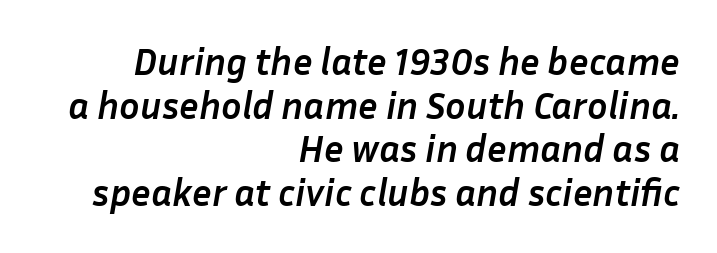
{"italic": "yes", "lean": "right", "slant_degrees": 10, "bold": "yes", "weight": "semibold", "width": "normal", "stroke_contrast": "low", "x_height": "medium", "monospaced": "no", "underline": "no", "align": "right", "line_spacing": "tight", "line_spacing_ratio": 1.15, "letter_spacing": "normal", "letter_spacing_em": 0.0, "glyph_px": 38}
